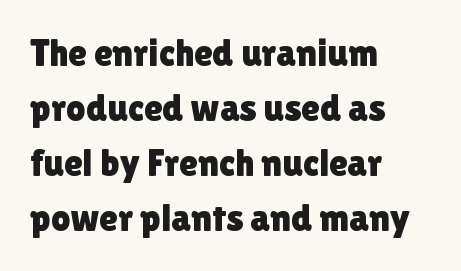
{"serif": "no", "italic": "no", "width": "normal", "stroke_contrast": "low", "x_height": "medium", "monospaced": "no", "underline": "no", "align": "left", "line_spacing": "normal", "line_spacing_ratio": 1.45, "letter_spacing": "normal", "letter_spacing_em": 0.0, "glyph_px": 38}
